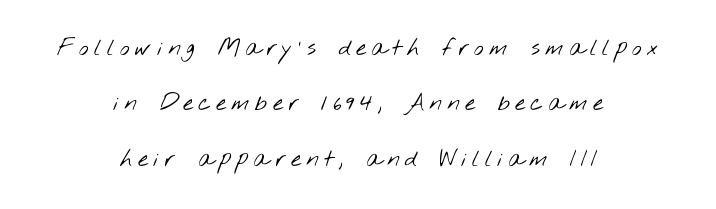
The image shows 23 px text type; set centered, loose line spacing (2.41x), unusually wide letter spacing (+0.23 em), not underlined.
